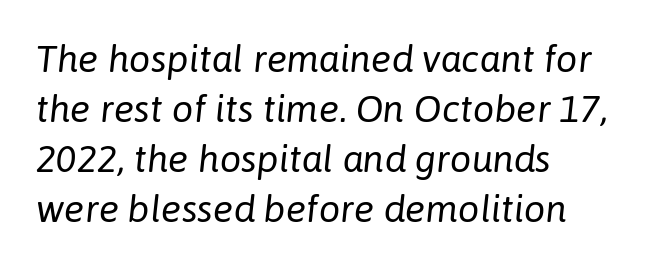
The image shows 38 px regular-weight type, italic (leaning right); set left-aligned, normal line spacing (1.32x), normal letter spacing, not underlined; low stroke contrast and a medium x-height.
